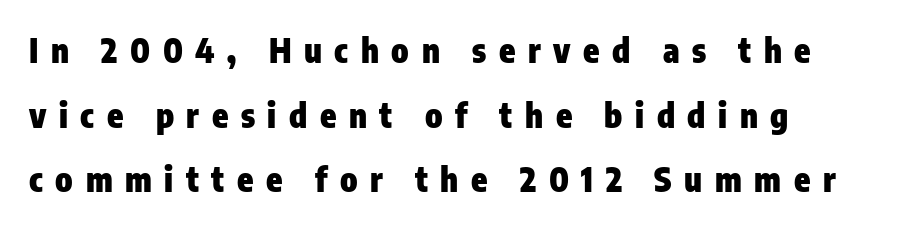
{"serif": "no", "italic": "no", "bold": "yes", "weight": "heavy", "width": "condensed", "stroke_contrast": "low", "x_height": "medium", "monospaced": "no", "underline": "no", "align": "left", "line_spacing": "loose", "line_spacing_ratio": 1.96, "letter_spacing": "wide", "letter_spacing_em": 0.38, "glyph_px": 33}
